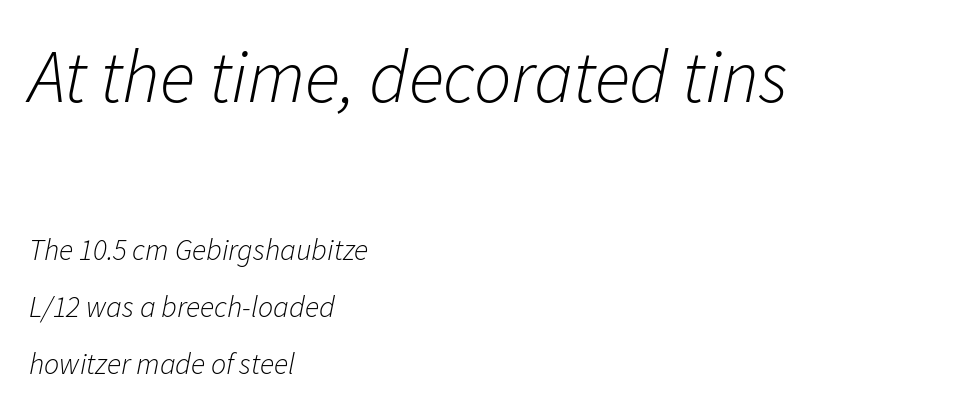
{"italic": "yes", "lean": "right", "slant_degrees": 11, "bold": "no", "weight": "light", "width": "normal", "stroke_contrast": "low", "x_height": "medium", "monospaced": "no", "underline": "no", "align": "left", "line_spacing": "loose", "line_spacing_ratio": 1.91, "letter_spacing": "normal", "letter_spacing_em": 0.0, "larger_block": "first", "size_ratio": 2.47, "glyph_px": 74}
